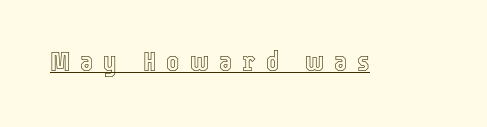
{"italic": "no", "width": "condensed", "x_height": "medium", "monospaced": "no", "underline": "yes", "letter_spacing": "wide", "letter_spacing_em": 0.36, "glyph_px": 28}
